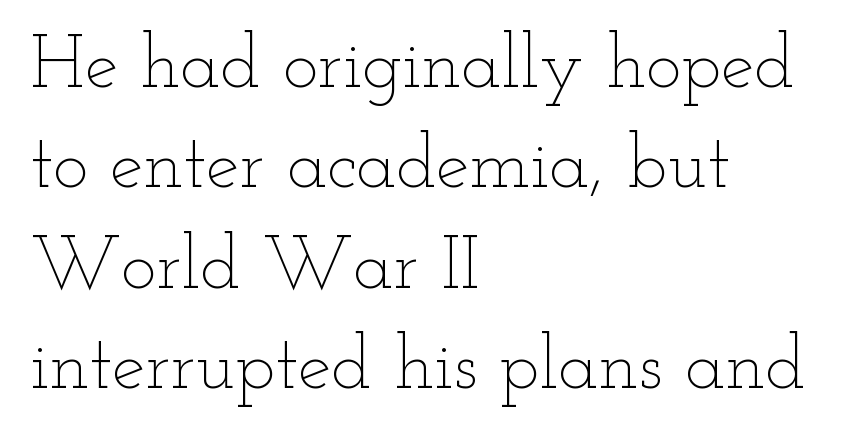
The image shows 75 px thin, wide type, upright; set left-aligned, normal line spacing (1.34x), normal letter spacing, not underlined; low stroke contrast and a small x-height.
